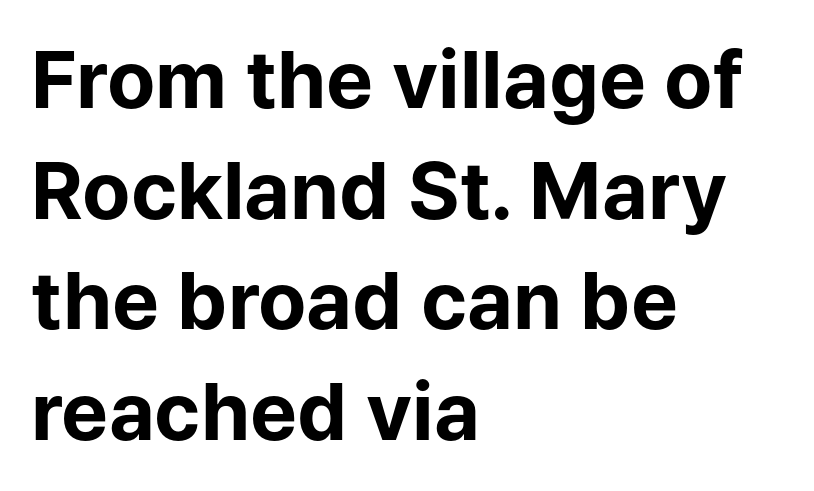
Q: Is the text bold? A: Yes.
Q: Is the text italic (slanted)? A: No, it is upright.
Q: Is the typeface a serif or a sans-serif typeface? A: Sans-serif.
Q: Is the text underlined? A: No.
Q: How is the paragraph aligned? A: Left-aligned.
Q: Is the spacing between letters normal or unusually wide? A: Normal.
Q: Is the spacing between lines tight, normal or loose? A: Normal.
Q: Width (condensed, normal, or wide)? A: Normal.
Q: Stroke contrast? A: Low.
Q: x-height? A: Medium.
Q: Monospaced? A: No.
